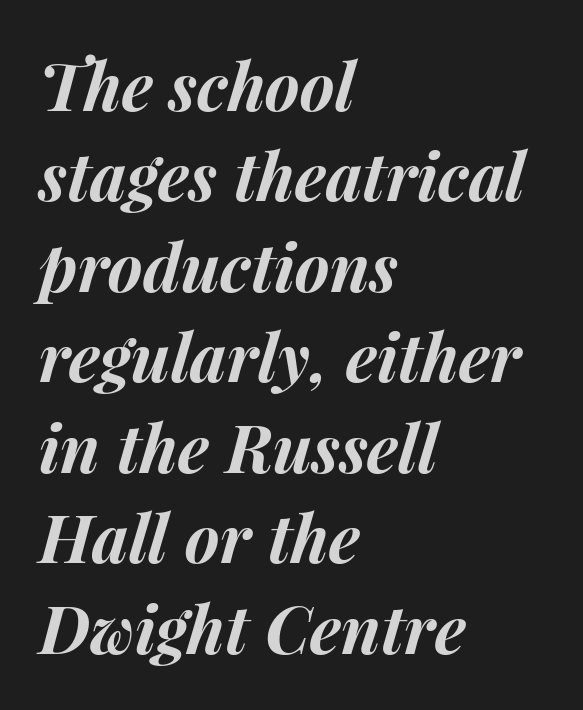
Q: Is the text bold? A: Yes.
Q: Is the text italic (slanted)? A: Yes, it leans right by about 15 degrees.
Q: Is the text underlined? A: No.
Q: How is the paragraph aligned? A: Left-aligned.
Q: Is the spacing between letters normal or unusually wide? A: Normal.
Q: Is the spacing between lines tight, normal or loose? A: Normal.
Q: Width (condensed, normal, or wide)? A: Normal.
Q: Stroke contrast? A: Medium.
Q: x-height? A: Medium.
Q: Monospaced? A: No.
